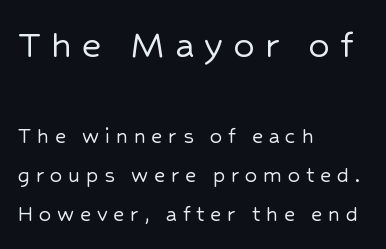
{"serif": "no", "italic": "no", "width": "normal", "stroke_contrast": "low", "x_height": "medium", "monospaced": "no", "underline": "no", "align": "left", "line_spacing": "normal", "line_spacing_ratio": 1.63, "letter_spacing": "wide", "letter_spacing_em": 0.24, "larger_block": "first", "size_ratio": 1.75, "glyph_px": 42}
